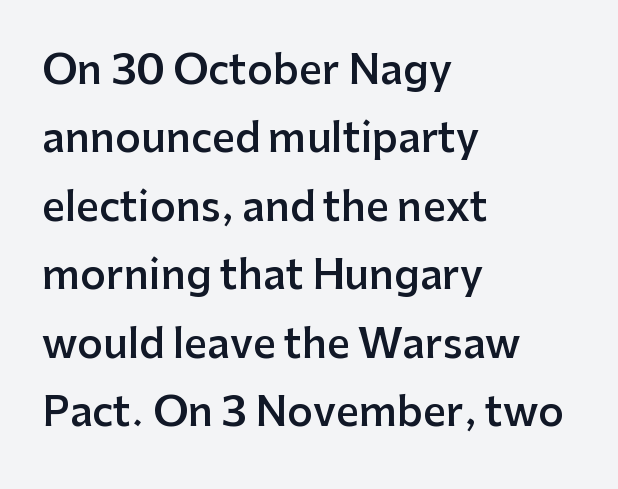
Has an underline been added? It has not. What kind of face is this? One without serifs — a sans. Note the varied advance widths — an 'i' is clearly narrower than an 'm'. Set as a demibold, roughly 600 on the weight scale. A typesetter would mark this as roman, not italic.
